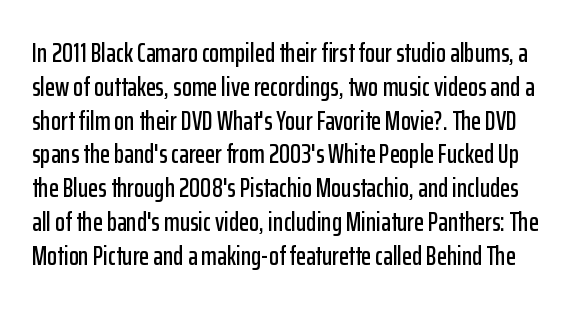
{"italic": "no", "underline": "no", "line_spacing": "normal", "line_spacing_ratio": 1.3, "letter_spacing": "normal", "letter_spacing_em": 0.0, "glyph_px": 26}
